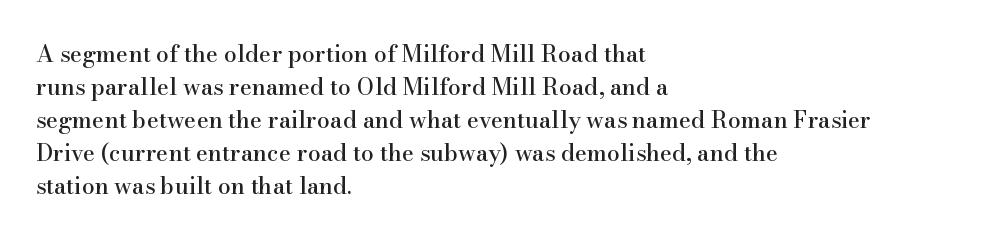
The image shows 23 px text type, upright; set left-aligned, normal line spacing (1.44x), normal letter spacing, not underlined.
